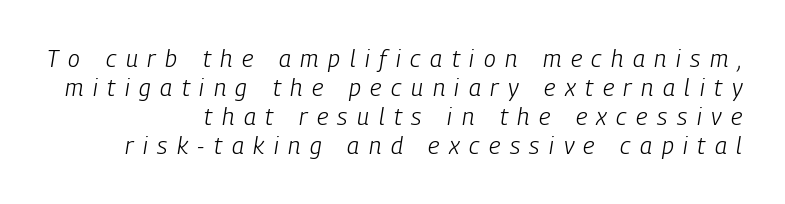
{"italic": "yes", "lean": "right", "slant_degrees": 9, "bold": "no", "underline": "no", "align": "right", "line_spacing_ratio": 1.21, "letter_spacing": "wide", "letter_spacing_em": 0.4, "glyph_px": 24}
